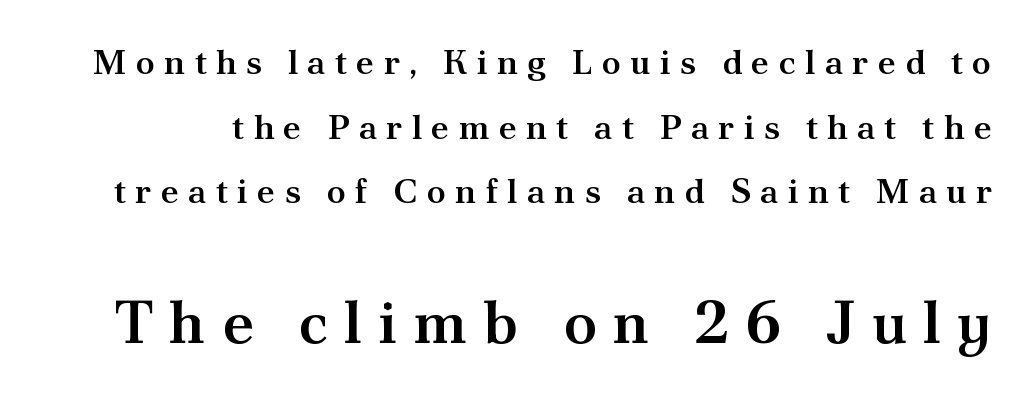
{"serif": "yes", "italic": "no", "bold": "semi", "weight": "semibold", "width": "normal", "stroke_contrast": "medium", "x_height": "small", "monospaced": "no", "underline": "no", "line_spacing_ratio": 1.85, "letter_spacing": "wide", "letter_spacing_em": 0.26, "larger_block": "second", "size_ratio": 1.74, "glyph_px": 61}
